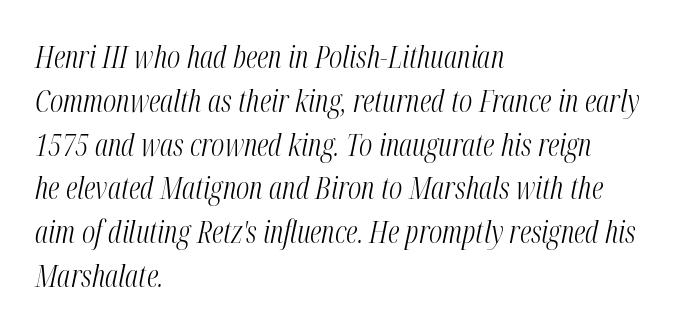
The image shows 30 px light, condensed type, italic (leaning right); set left-aligned, normal line spacing (1.46x), normal letter spacing, not underlined; medium stroke contrast and a medium x-height.
